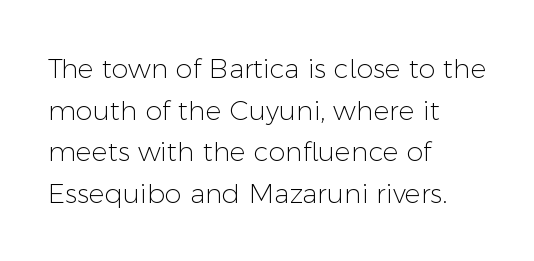
This sample uses an upright cut, with every glyph sitting square on the baseline. Lines of text with bare space underneath. The setting favours the left margin, as ordinary paragraphs usually do. Leading: standard. The typesetting does not lean heavy: it is not bold. You could call the tracking neutral — neither tight nor loose.
